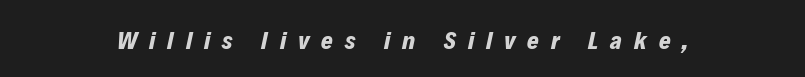
{"italic": "yes", "lean": "right", "slant_degrees": 12, "bold": "yes", "underline": "no", "letter_spacing": "wide", "letter_spacing_em": 0.48, "glyph_px": 25}
